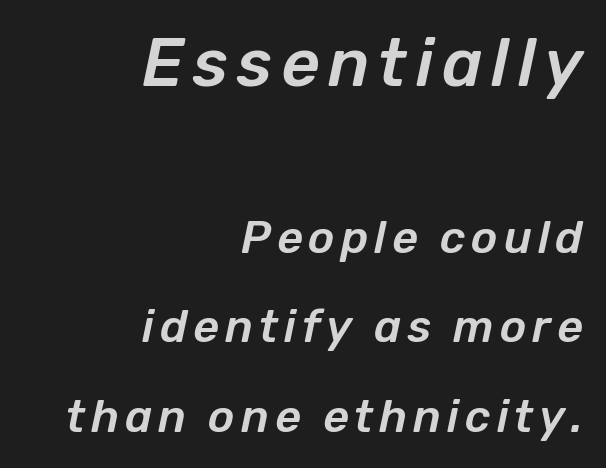
{"italic": "yes", "lean": "right", "slant_degrees": 12, "width": "normal", "stroke_contrast": "low", "x_height": "medium", "monospaced": "no", "underline": "no", "align": "right", "line_spacing": "loose", "line_spacing_ratio": 1.99, "larger_block": "first", "size_ratio": 1.49, "glyph_px": 67}
